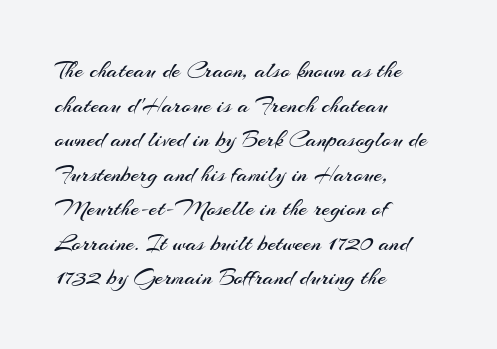
Regarding leading, the lines here are spaced in the standard way. The letters look calm and open, with moderate or lighter stems. Layout note: lines flush left. The rendering keeps characters at their native spacing. Underline: absent.
